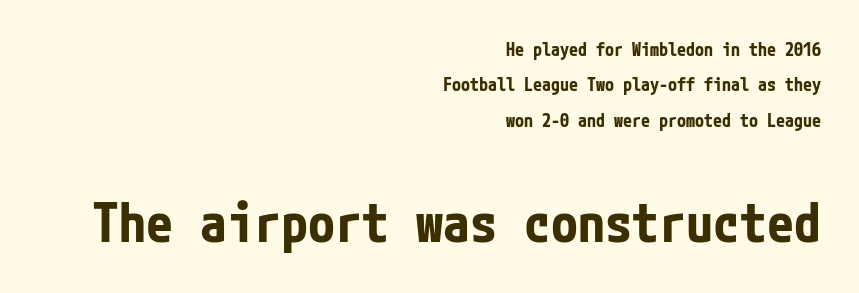
This sample uses an upright cut, with every glyph sitting square on the baseline. Thick stems and heavy bowls — unmistakably bold. Here the second block reads like a headline and the first like body copy. Widely set lines give the paragraph a tall, airy silhouette. Check the space under the baseline: it is left empty.
